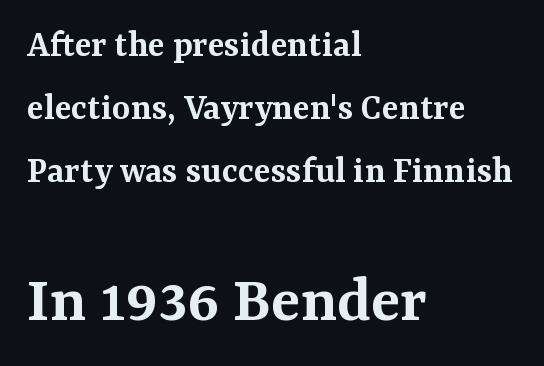
The lettering stays uniformly vertical, giving the passage a roman look. In terms of letterform style, serifs are clearly present. Notice the strokes are somewhat thickened but not fully heavy: this is a semibold. Honestly, the row spacing looks completely unremarkable.
